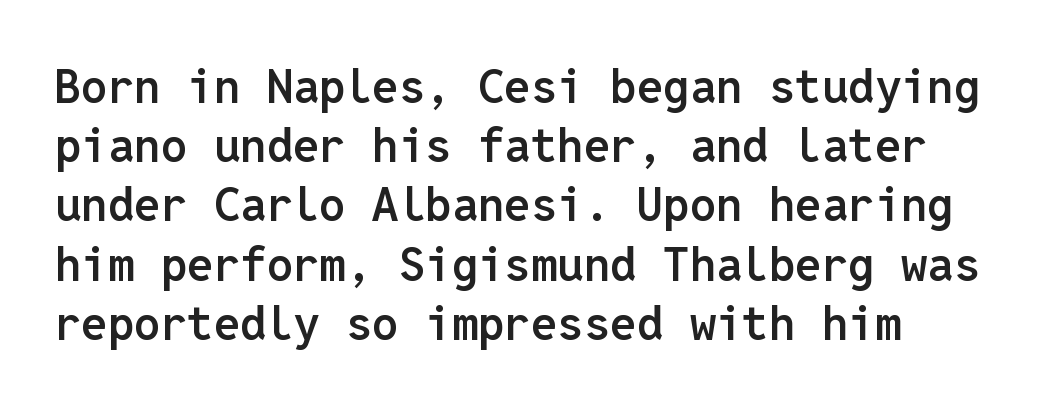
Leftover space on each line is placed entirely after the last word. Weight: semibold (demi). Spacing verdict: monospaced, one width for all characters. Letterform terminals end flat and unadorned throughout the passage. Every stem runs plumb, perpendicular to the baseline.
